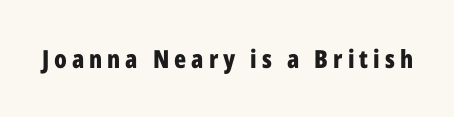
Q: Is the text bold? A: Yes.
Q: Is the text italic (slanted)? A: No, it is upright.
Q: Is the text underlined? A: No.
Q: Is the spacing between letters normal or unusually wide? A: Unusually wide.
